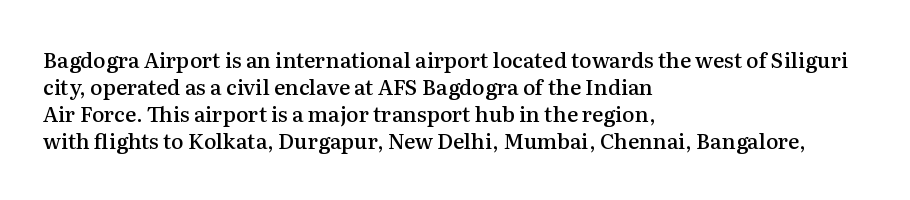
{"italic": "no", "bold": "semi", "underline": "no", "align": "left", "line_spacing": "normal", "line_spacing_ratio": 1.29, "letter_spacing": "normal", "letter_spacing_em": 0.0, "glyph_px": 21}
